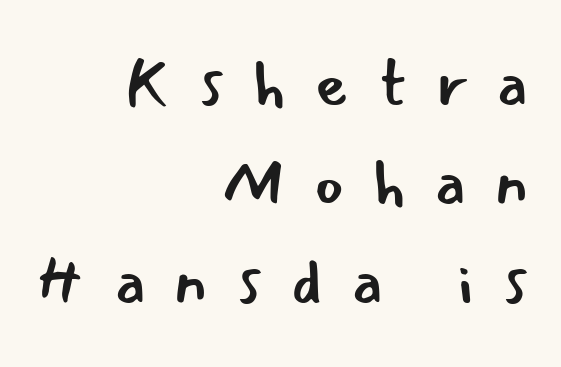
The letters are spread apart with noticeably loose tracking. Layout note: lines flush right. A bare baseline throughout the passage. Notice how descenders clear the ascenders below comfortably — that's standard leading. Style check: upright.
